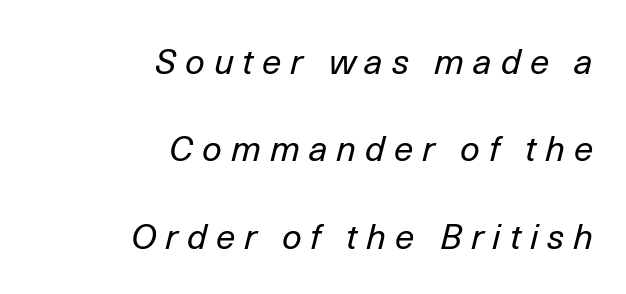
The image shows 35 px regular-weight type, italic (leaning right); set right-aligned, loose line spacing (2.5x), unusually wide letter spacing (+0.25 em), not underlined; low stroke contrast and a medium x-height.
